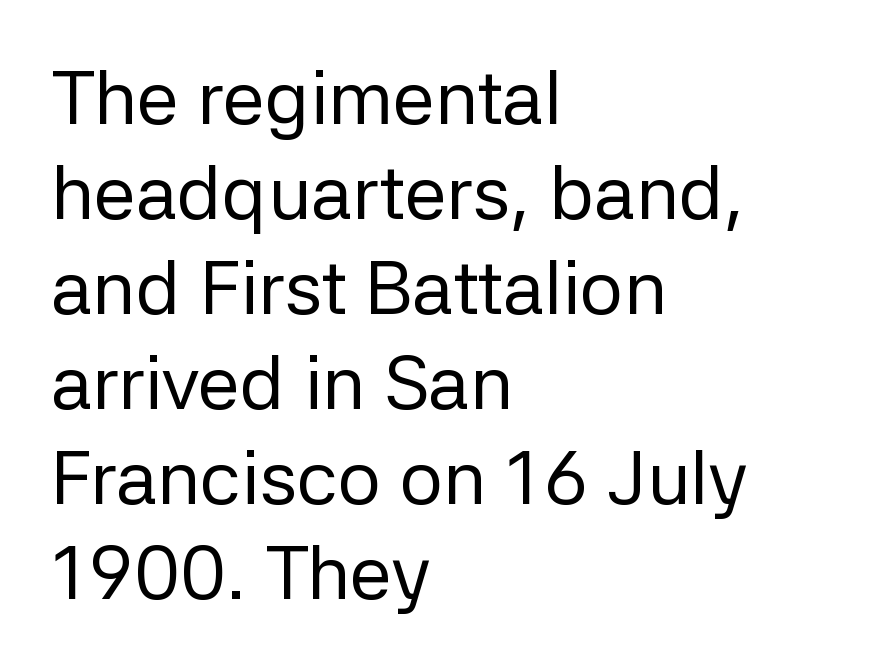
The image shows 76 px regular-weight sans-serif type, upright; set left-aligned, normal line spacing (1.25x), normal letter spacing, not underlined; low stroke contrast and a medium x-height.
